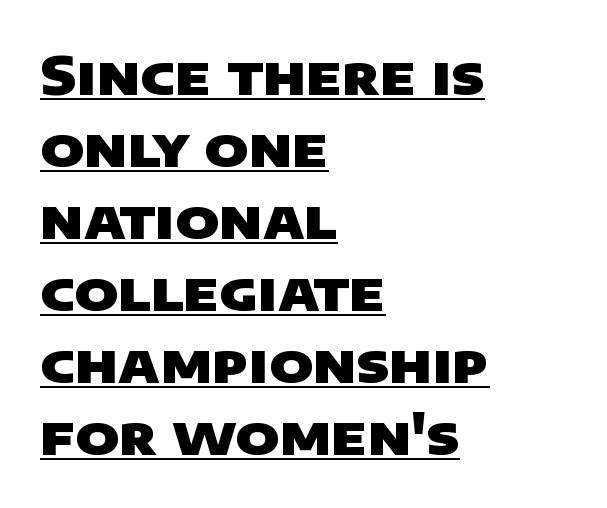
The specimen includes a rule beneath the text block's lines. Note the varied advance widths — an 'i' is clearly narrower than an 'm'. This sample is left-justified, so line endings fall wherever the words run out. The letterforms sit shoulder to shoulder at normal distance.
